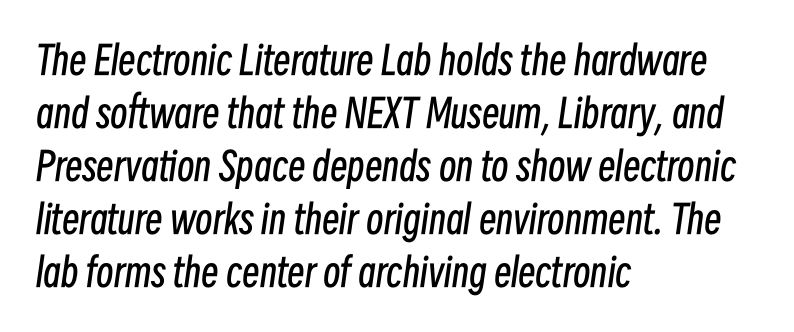
{"italic": "yes", "lean": "right", "slant_degrees": 8, "bold": "no", "weight": "regular", "width": "condensed", "stroke_contrast": "low", "x_height": "medium", "monospaced": "no", "underline": "no", "align": "left", "line_spacing": "normal", "line_spacing_ratio": 1.36, "letter_spacing": "normal", "letter_spacing_em": 0.0, "glyph_px": 39}
